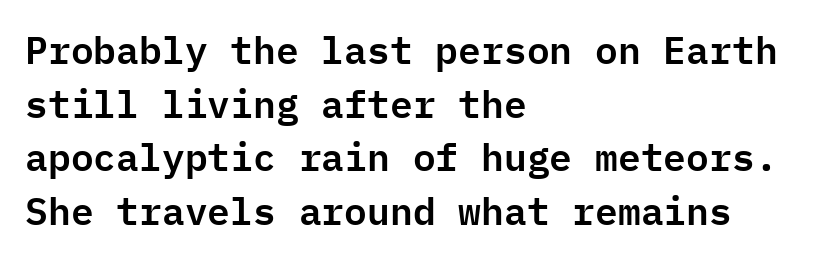
Q: Is the text italic (slanted)? A: No, it is upright.
Q: Is the typeface a serif or a sans-serif typeface? A: Sans-serif.
Q: Is the text underlined? A: No.
Q: How is the paragraph aligned? A: Left-aligned.
Q: Is the spacing between letters normal or unusually wide? A: Normal.
Q: Is the spacing between lines tight, normal or loose? A: Normal.
Q: Width (condensed, normal, or wide)? A: Normal.
Q: Stroke contrast? A: Low.
Q: x-height? A: Medium.
Q: Monospaced? A: Yes.
